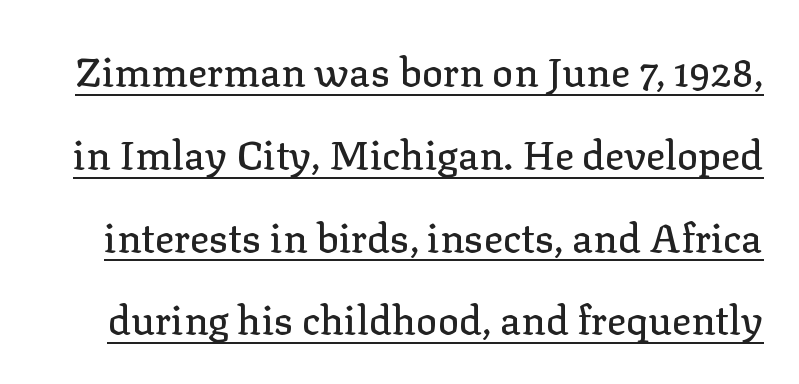
The axis of the letterforms is exactly vertical. The letters advance in unequal steps, a hallmark of proportional type. The string is rendered with underlining switched on. I'd call this a serif setting — the letters wear small feet. The designer dialed line spacing up above the default.
